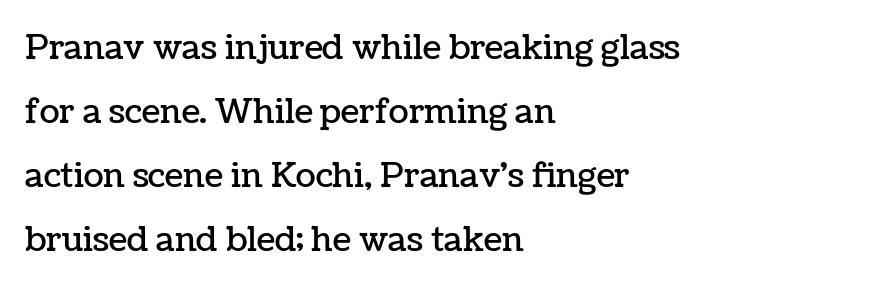
Q: Is the text italic (slanted)? A: No, it is upright.
Q: Is the text underlined? A: No.
Q: How is the paragraph aligned? A: Left-aligned.
Q: Is the spacing between letters normal or unusually wide? A: Normal.
Q: Is the spacing between lines tight, normal or loose? A: Loose.
Q: Width (condensed, normal, or wide)? A: Normal.
Q: Stroke contrast? A: Low.
Q: x-height? A: Medium.
Q: Monospaced? A: No.
